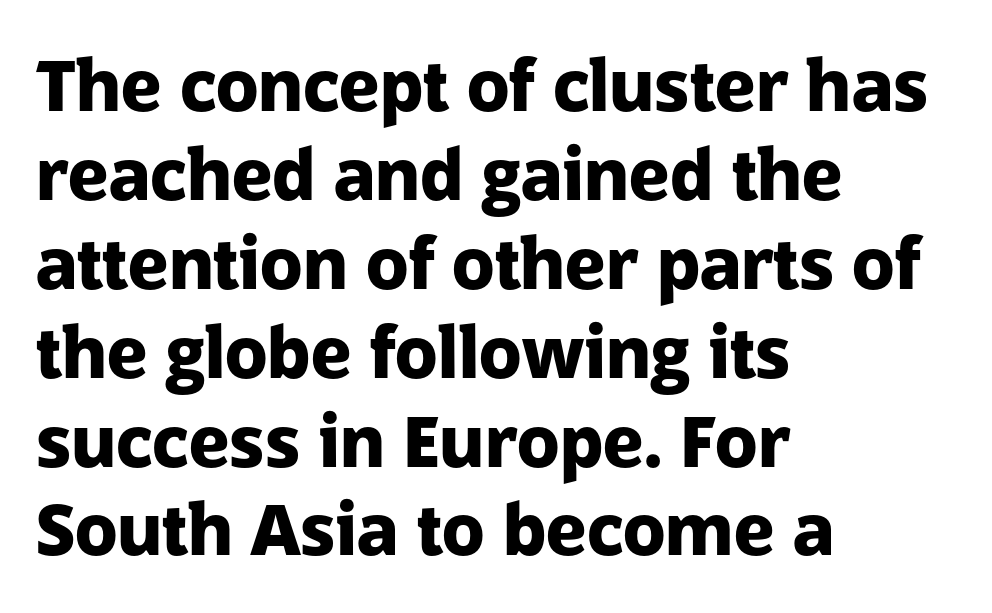
Q: Is the text bold? A: Yes.
Q: Is the text italic (slanted)? A: No, it is upright.
Q: Is the typeface a serif or a sans-serif typeface? A: Sans-serif.
Q: Is the text underlined? A: No.
Q: How is the paragraph aligned? A: Left-aligned.
Q: Is the spacing between letters normal or unusually wide? A: Normal.
Q: Is the spacing between lines tight, normal or loose? A: Normal.
Q: Width (condensed, normal, or wide)? A: Normal.
Q: Stroke contrast? A: Low.
Q: x-height? A: Medium.
Q: Monospaced? A: No.
